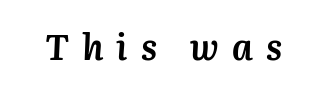
Q: Is the text bold? A: Yes.
Q: Is the text italic (slanted)? A: Yes, it leans right by about 3 degrees.
Q: Is the text underlined? A: No.
Q: Is the spacing between letters normal or unusually wide? A: Unusually wide.
Q: Width (condensed, normal, or wide)? A: Normal.
Q: Stroke contrast? A: Medium.
Q: x-height? A: Medium.
Q: Monospaced? A: No.
